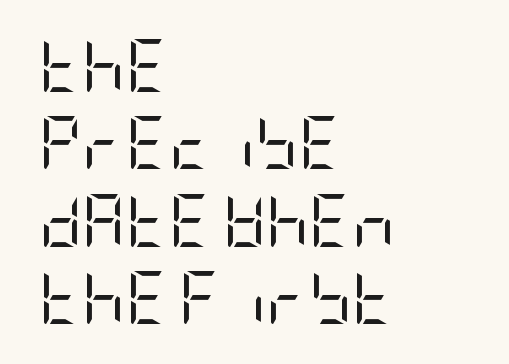
The image shows 53 px regular-weight, condensed sans-serif type, upright; set left-aligned, normal line spacing (1.46x), normal letter spacing, not underlined; low stroke contrast and a large x-height.
